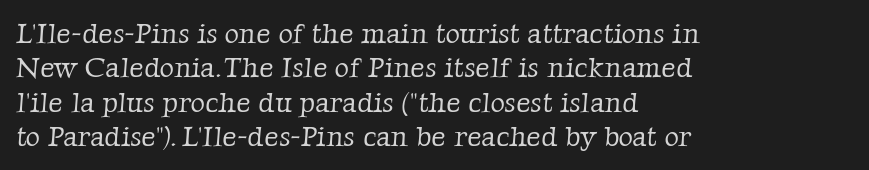
The image shows 28 px light serif type; set left-aligned, line spacing 1.23x, normal letter spacing, not underlined; low stroke contrast and a medium x-height.
